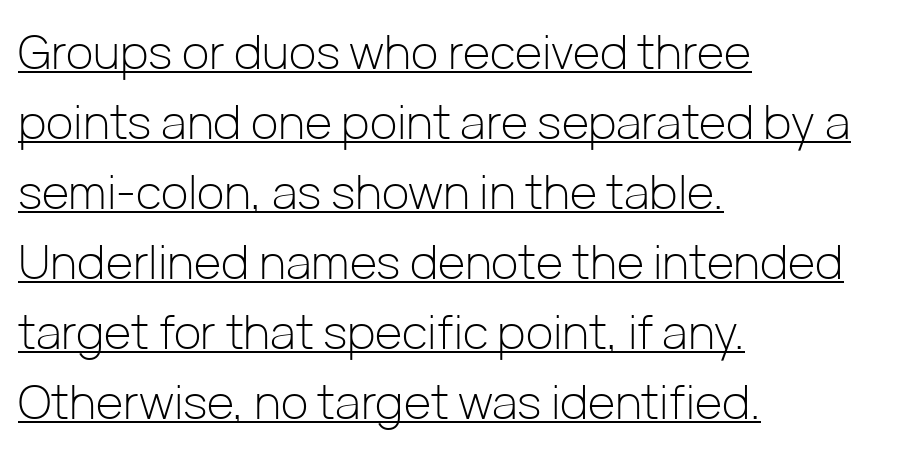
The image shows 47 px light sans-serif type, upright; set left-aligned, normal line spacing (1.49x), normal letter spacing, underlined; low stroke contrast and a medium x-height.
